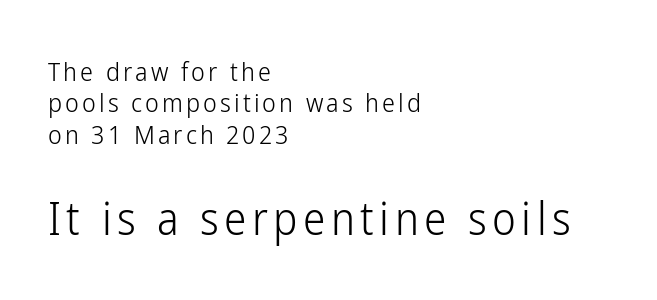
Q: Is the text bold? A: No.
Q: Is the text italic (slanted)? A: No, it is upright.
Q: Is the typeface a serif or a sans-serif typeface? A: Sans-serif.
Q: Is the text underlined? A: No.
Q: How is the paragraph aligned? A: Left-aligned.
Q: Which block of text is set in a larger size, the first (top) or the second (bottom)? A: The second (bottom) one.
Q: Width (condensed, normal, or wide)? A: Condensed.
Q: Stroke contrast? A: Low.
Q: x-height? A: Medium.
Q: Monospaced? A: No.
